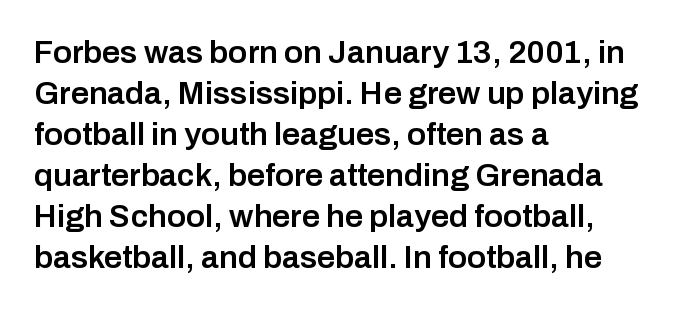
{"serif": "no", "italic": "no", "bold": "semi", "weight": "semibold", "width": "normal", "stroke_contrast": "low", "x_height": "medium", "monospaced": "no", "underline": "no", "align": "left", "line_spacing": "normal", "line_spacing_ratio": 1.28, "letter_spacing": "normal", "letter_spacing_em": 0.0, "glyph_px": 32}
